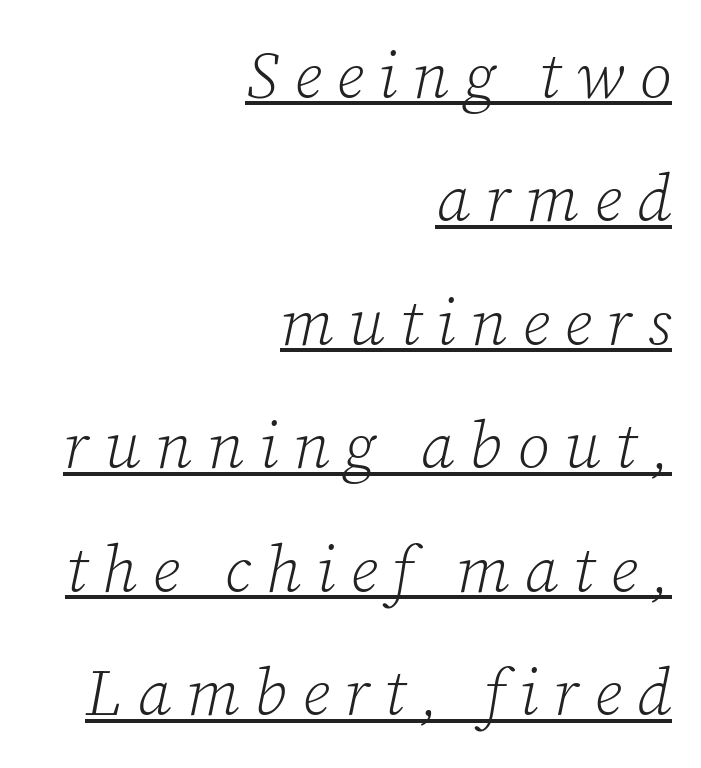
Q: Is the text bold? A: No.
Q: Is the text italic (slanted)? A: Yes, it leans right by about 12 degrees.
Q: Is the typeface a serif or a sans-serif typeface? A: Serif.
Q: Is the text underlined? A: Yes.
Q: How is the paragraph aligned? A: Right-aligned.
Q: Is the spacing between letters normal or unusually wide? A: Unusually wide.
Q: Is the spacing between lines tight, normal or loose? A: Loose.
Q: Width (condensed, normal, or wide)? A: Normal.
Q: Stroke contrast? A: Low.
Q: x-height? A: Medium.
Q: Monospaced? A: No.
